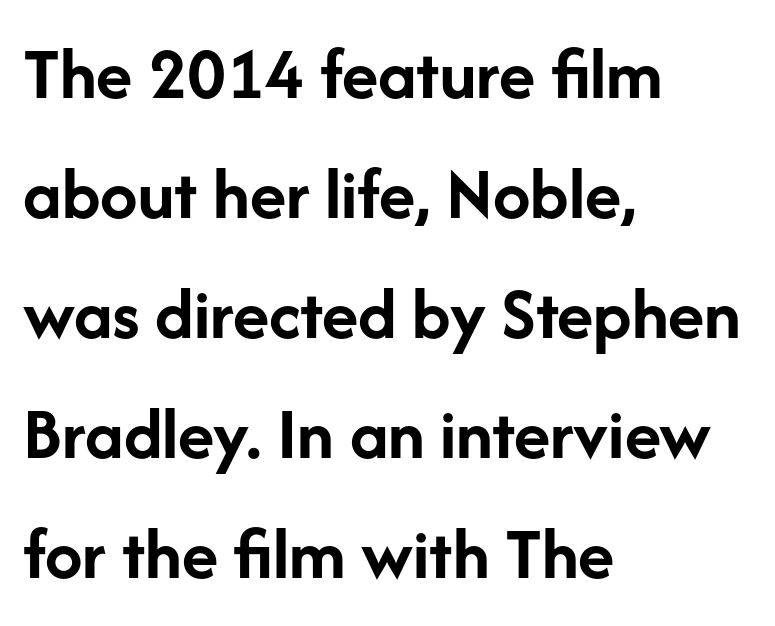
{"serif": "no", "italic": "no", "bold": "yes", "weight": "semibold", "width": "normal", "stroke_contrast": "low", "x_height": "medium", "monospaced": "no", "underline": "no", "align": "left", "line_spacing": "normal", "line_spacing_ratio": 1.6, "letter_spacing": "normal", "letter_spacing_em": 0.0, "glyph_px": 75}
